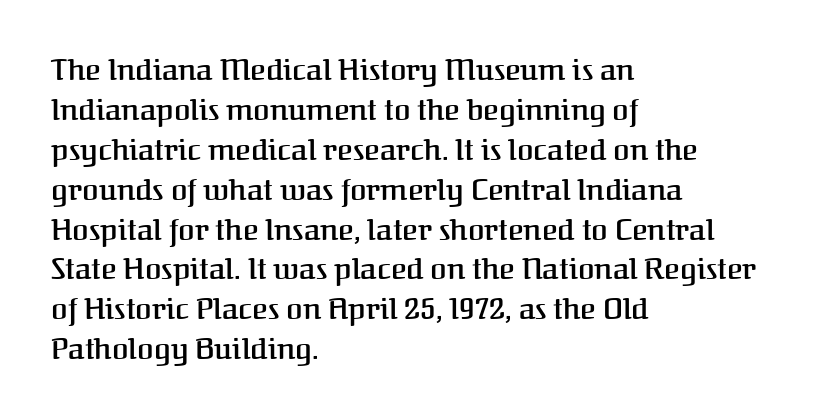
This is moderately heavy type, rendered in semibold. Only glyphs here, with clear space below each row. The lines are quadded left. The letters sit at their default tracking, neither squeezed nor spread. This is roman type, the default non-slanted kind.
